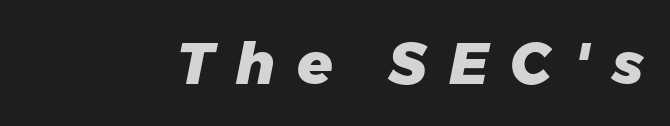
These lines are rendered in a variable-pitch font. Observe the lean: these are italic letterforms. Rule under the text: the space is simply empty. In terms of letterspacing, this is a distinctly airy, spread setting. Weight check: bold — yes, fully.
